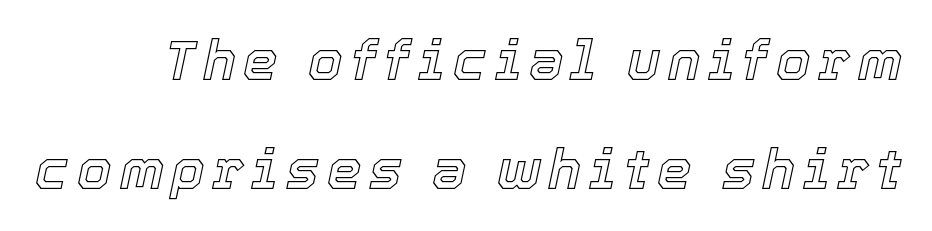
Students, observe: this is what heavily led, spacious text looks like. Do the characters align in a grid? No, the font is proportional. Emphasis-style slanted type is in use. Words float on clear page, feet unadorned.
